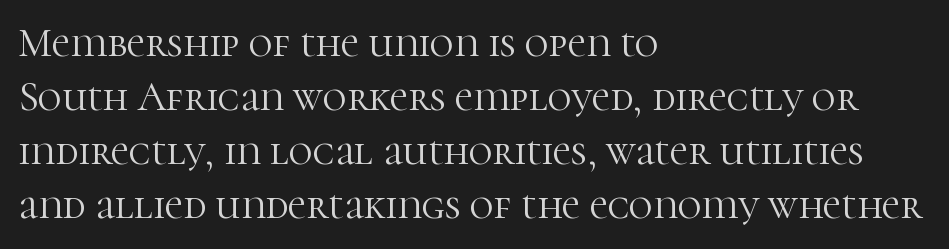
{"serif": "yes", "italic": "no", "bold": "no", "weight": "light", "width": "normal", "stroke_contrast": "high", "x_height": "medium", "monospaced": "no", "underline": "no", "align": "left", "line_spacing": "normal", "line_spacing_ratio": 1.32, "letter_spacing": "normal", "letter_spacing_em": 0.0, "glyph_px": 41}
